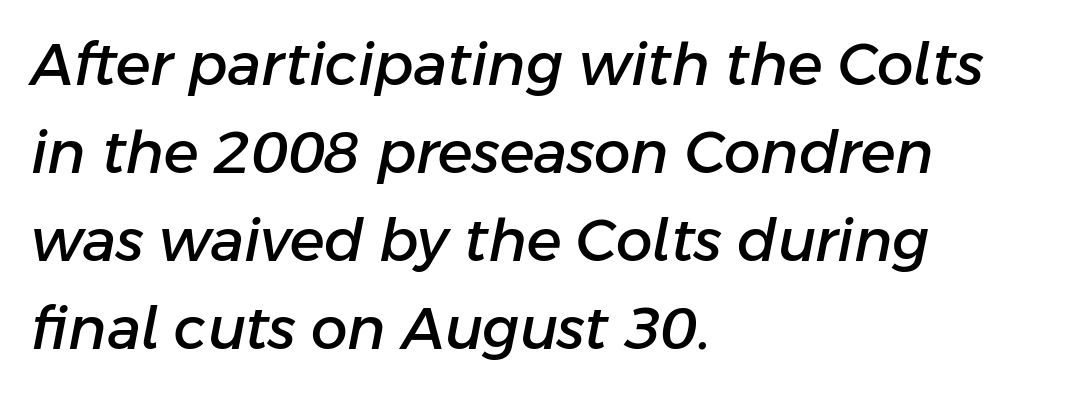
Alignment: flush left. This is oblique type, the kind used for emphasis or titles. The rendering uses a moderate line-height, typical for paragraphs. Bare-footed words on every line. Is this a fixed-width face? No — the glyphs have proportional, varying widths. Look at the tracking — it's just the regular setting, nothing added.
